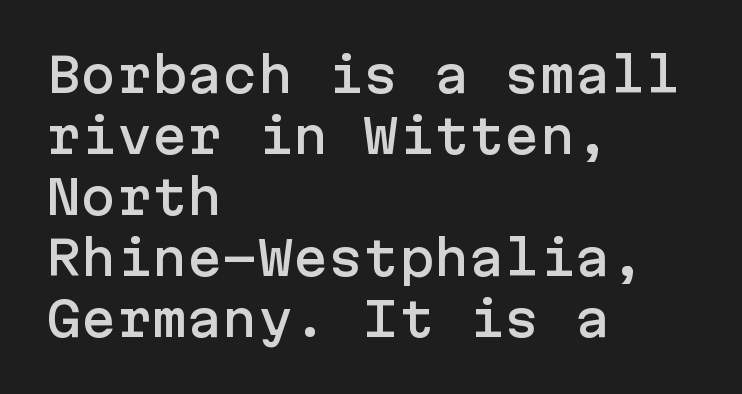
The image shows 47 px sans-serif type, upright; set left-aligned, normal line spacing (1.3x), normal letter spacing, not underlined; low stroke contrast and a medium x-height.
